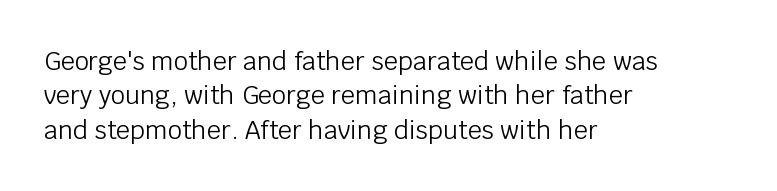
Spacing between characters is what you'd get straight out of the box. The passage shown is not underscored anywhere. The lines in this sample share a left origin and differ only in where they stop. The lines sit at an ordinary, default distance from one another. Is the type heavy? It reads as light-to-regular instead.
